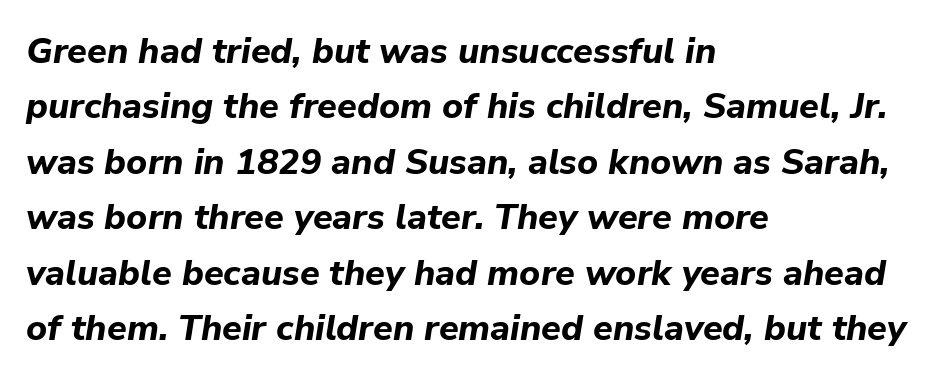
The image shows 36 px bold type, italic (leaning right); set left-aligned, normal line spacing (1.54x), normal letter spacing, not underlined; low stroke contrast and a medium x-height.
